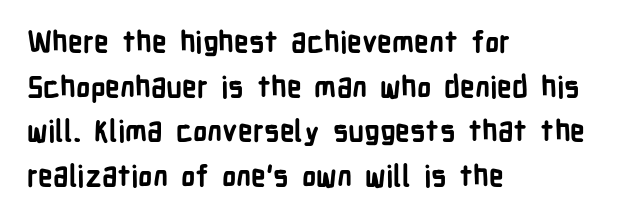
The image shows 29 px bold, condensed sans-serif type, upright; set left-aligned, normal line spacing (1.54x), normal letter spacing, not underlined; low stroke contrast and a medium x-height.
